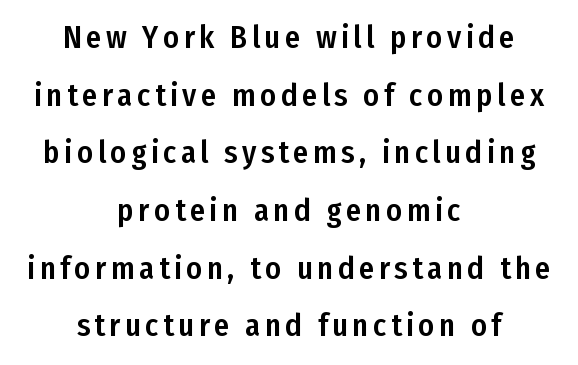
The image shows 31 px condensed sans-serif type, upright; set centered, line spacing 1.86x, not underlined; low stroke contrast and a medium x-height.
